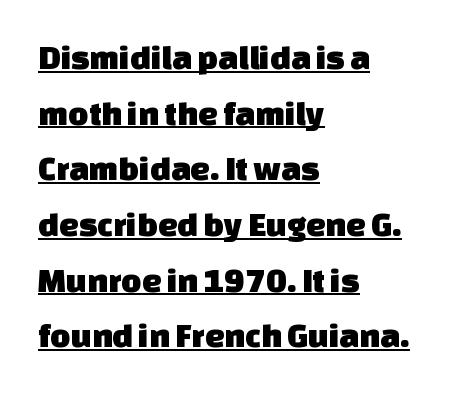
The image shows 35 px sans-serif type; set left-aligned, normal line spacing (1.59x), normal letter spacing, underlined; low stroke contrast and a large x-height.
